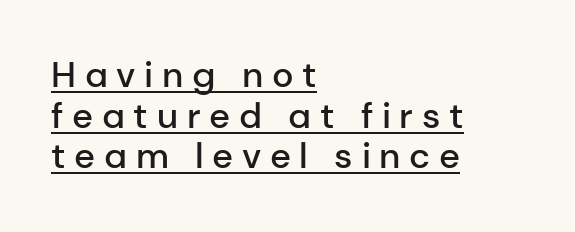
Q: Is the text bold? A: Semi-bold.
Q: Is the text italic (slanted)? A: No, it is upright.
Q: Is the typeface a serif or a sans-serif typeface? A: Sans-serif.
Q: Is the text underlined? A: Yes.
Q: How is the paragraph aligned? A: Left-aligned.
Q: Is the spacing between letters normal or unusually wide? A: Unusually wide.
Q: Is the spacing between lines tight, normal or loose? A: Tight.
Q: Width (condensed, normal, or wide)? A: Normal.
Q: Stroke contrast? A: Low.
Q: x-height? A: Medium.
Q: Monospaced? A: No.
